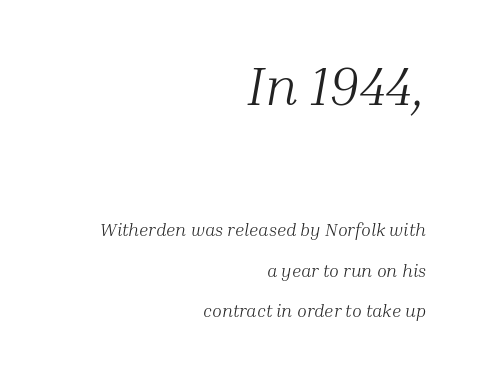
Q: Is the text bold? A: No.
Q: Is the text italic (slanted)? A: Yes, it leans right by about 10 degrees.
Q: Is the typeface a serif or a sans-serif typeface? A: Serif.
Q: Is the text underlined? A: No.
Q: How is the paragraph aligned? A: Right-aligned.
Q: Is the spacing between letters normal or unusually wide? A: Normal.
Q: Is the spacing between lines tight, normal or loose? A: Loose.
Q: Which block of text is set in a larger size, the first (top) or the second (bottom)? A: The first (top) one.
Q: Width (condensed, normal, or wide)? A: Normal.
Q: Stroke contrast? A: Medium.
Q: x-height? A: Medium.
Q: Monospaced? A: No.
